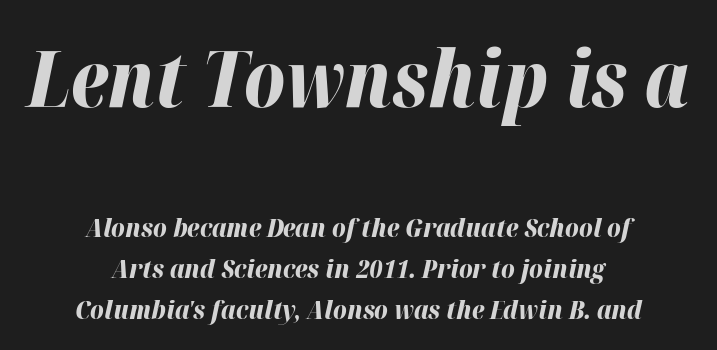
{"italic": "yes", "lean": "right", "slant_degrees": 12, "bold": "yes", "weight": "bold", "width": "normal", "stroke_contrast": "high", "x_height": "medium", "monospaced": "no", "underline": "no", "align": "center", "line_spacing": "normal", "line_spacing_ratio": 1.58, "letter_spacing": "normal", "letter_spacing_em": 0.0, "larger_block": "first", "size_ratio": 3.0, "glyph_px": 78}
